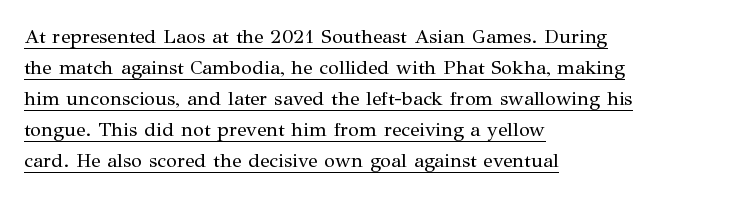
{"italic": "no", "bold": "no", "underline": "yes", "align": "left", "line_spacing": "normal", "line_spacing_ratio": 1.55, "letter_spacing": "normal", "letter_spacing_em": 0.0, "glyph_px": 20}
